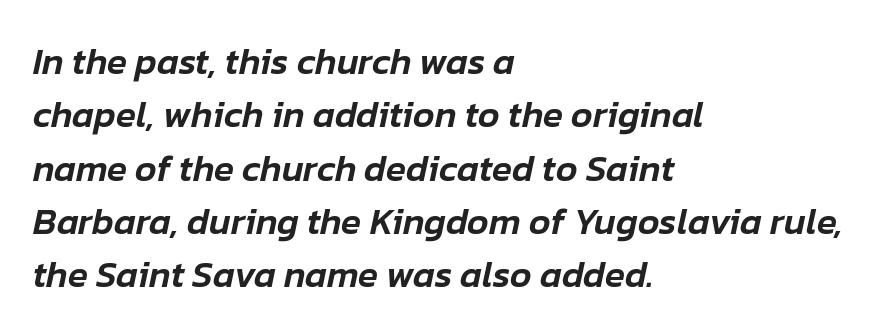
The image shows 37 px text type, italic (leaning right); set left-aligned, normal line spacing (1.44x), normal letter spacing, not underlined; low stroke contrast and a medium x-height.
